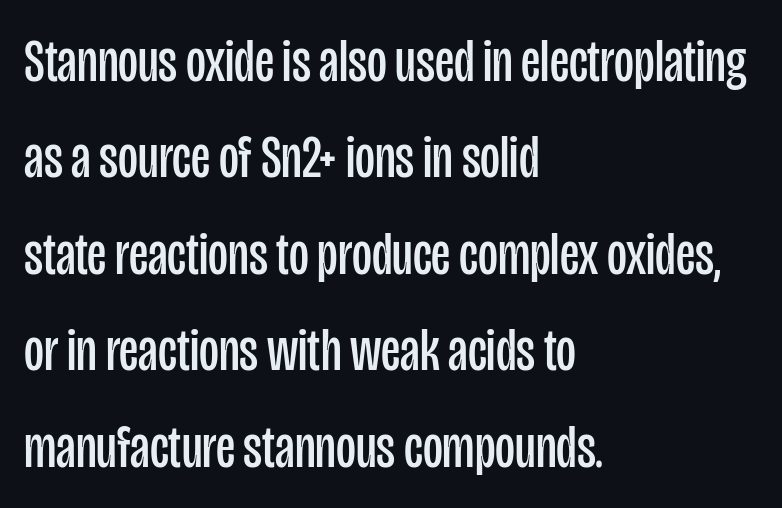
These lines sit exactly where default settings would place them. All the whitespace from short lines collects on the right. You could call the tracking neutral — neither tight nor loose. Italic? Not at all — the glyphs are vertical.
